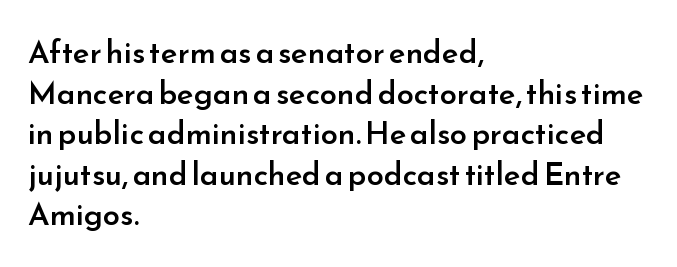
The image shows 31 px semibold sans-serif type, upright; set left-aligned, normal line spacing (1.31x), normal letter spacing, not underlined; low stroke contrast and a small x-height.
